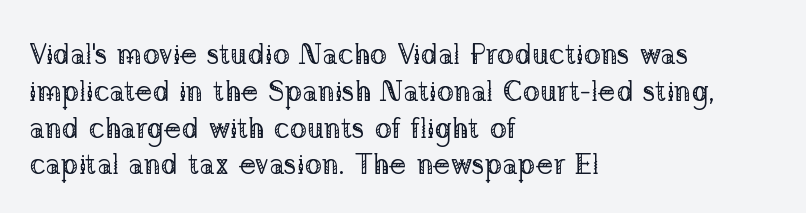
The image shows 29 px regular-weight serif type, upright; set left-aligned, normal line spacing (1.27x), normal letter spacing, not underlined; low stroke contrast and a medium x-height.
